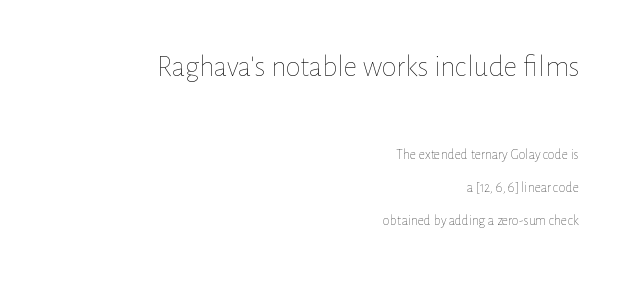
Horizontal bands of white between lines are thick stripes. These lines keep a tight, regular rhythm from letter to letter. Casual observation: everything's shoved over to the right. Larger block? The one above; the one below is distinctly smaller.
